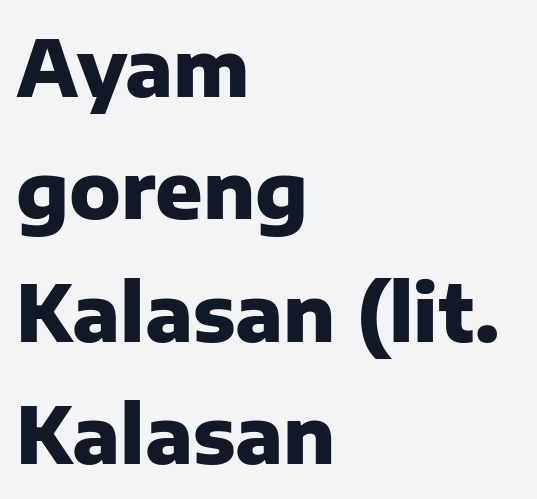
Unmarked baselines from the first word to the last. Check where the strokes stop: nothing finishes them off — pure sans. The horizontal fit of the characters is conventional and even. Its strokes are broad and dark, the hallmark of bold type.
